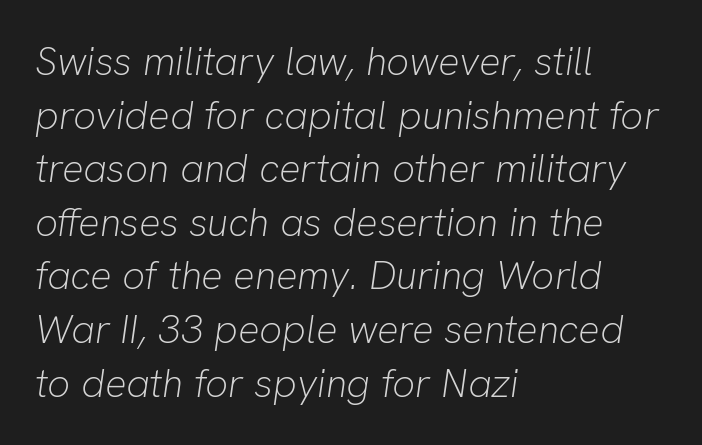
Teacher's note: observe the even left margin — that is flush-left alignment. Students, observe: this is what conventionally led text looks like. Letters rest on an invisible, unmarked baseline. You could call the tracking neutral — neither tight nor loose. Caption: face not bold, strokes unweighted. The rendering uses natural spacing where letterforms have individual widths.
